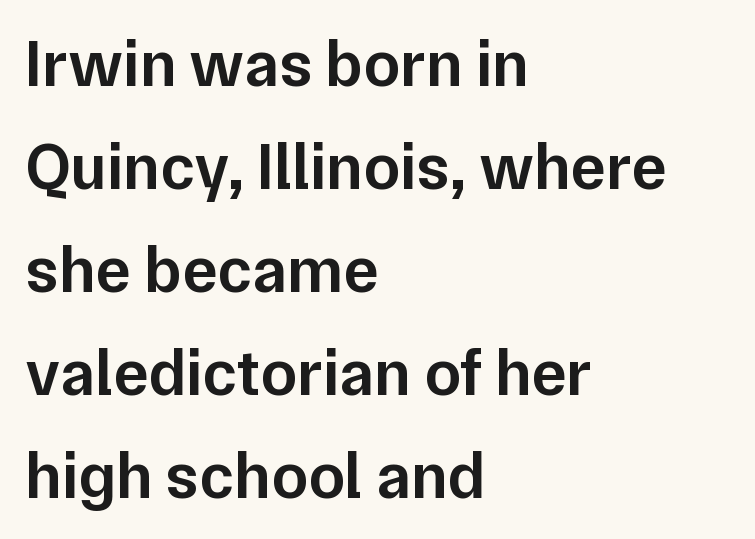
Does the copy run flush right? No — it runs flush left. Think of a printed novel: that variable character pitch is what you see here. Each glyph is drawn with semibold strokes, heavier than normal yet not fully bold. The type sits square on the baseline with zero lean. The passage shown is not underscored anywhere. Successive baselines arrive at the customary interval.
